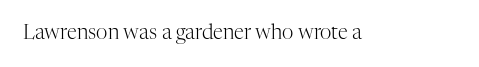
Posture: upright roman. Short note: letters normally spaced. The weight would be labelled regular, book, light, or lighter still. Lines of text with bare space underneath.
